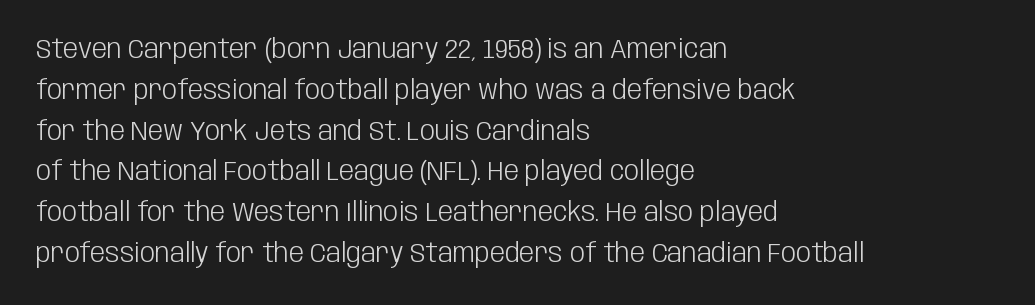
{"italic": "no", "bold": "no", "underline": "no", "align": "left", "line_spacing": "normal", "line_spacing_ratio": 1.51, "letter_spacing": "normal", "letter_spacing_em": 0.0, "glyph_px": 27}
